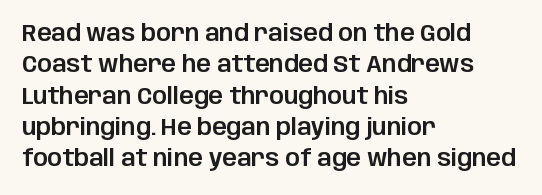
Q: Is the text italic (slanted)? A: No, it is upright.
Q: Is the text underlined? A: No.
Q: How is the paragraph aligned? A: Left-aligned.
Q: Is the spacing between letters normal or unusually wide? A: Normal.
Q: Is the spacing between lines tight, normal or loose? A: Normal.
